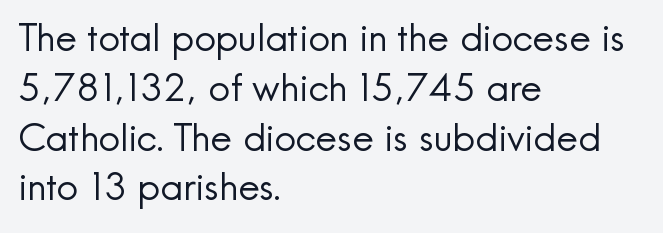
The image shows 38 px regular-weight sans-serif type, upright; set left-aligned, normal line spacing (1.31x), normal letter spacing, not underlined; a small x-height.
